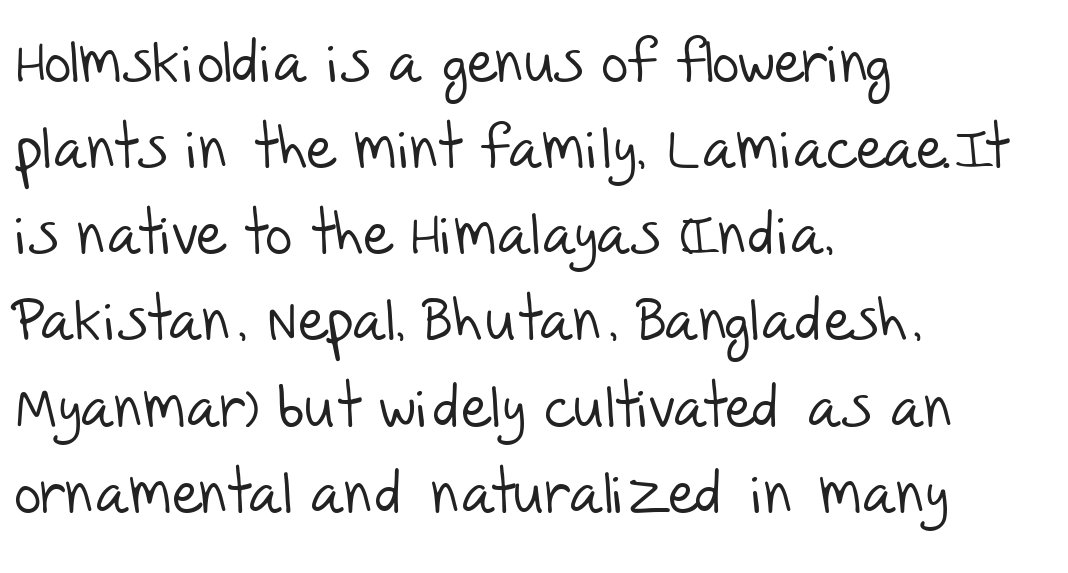
{"serif": "no", "bold": "no", "weight": "light", "width": "normal", "stroke_contrast": "low", "x_height": "large", "monospaced": "no", "underline": "no", "align": "left", "line_spacing": "normal", "line_spacing_ratio": 1.46, "letter_spacing": "normal", "letter_spacing_em": 0.0, "glyph_px": 59}
